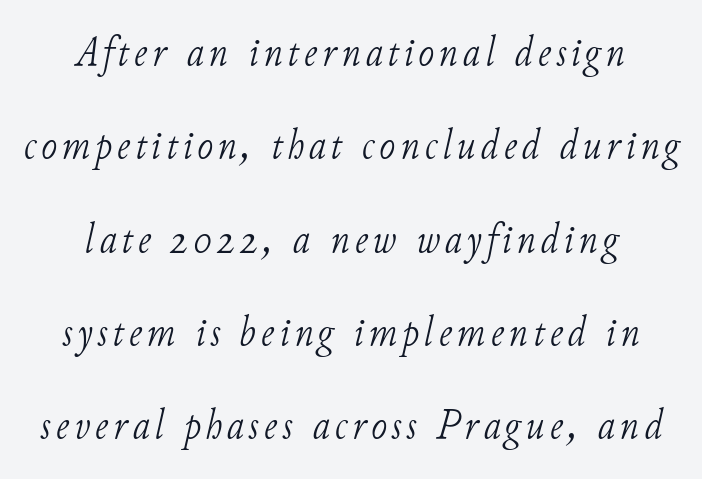
Baseline-to-baseline distance is far greater than the letter height. The glyphs are unaccompanied by any horizontal stroke below them. The glyphs look as if they've been sheared to an angle. Notice how the passage keeps no hard edge, just a central spine. The face looks like a standard text weight, possibly lighter. The face used here is proportionally spaced, like ordinary book or web type.
